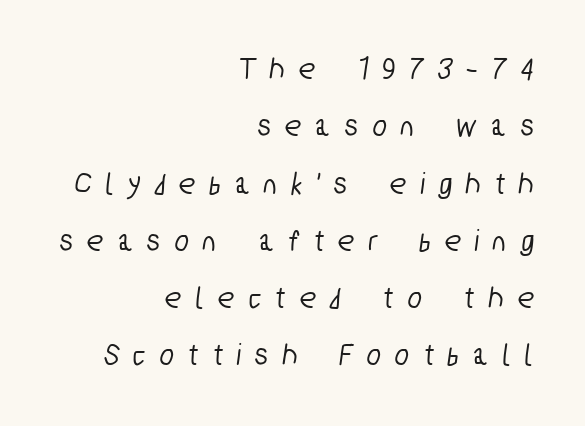
The image shows 32 px condensed sans-serif type; set right-aligned, line spacing 1.79x, unusually wide letter spacing (+0.47 em), not underlined; low stroke contrast and a medium x-height.
